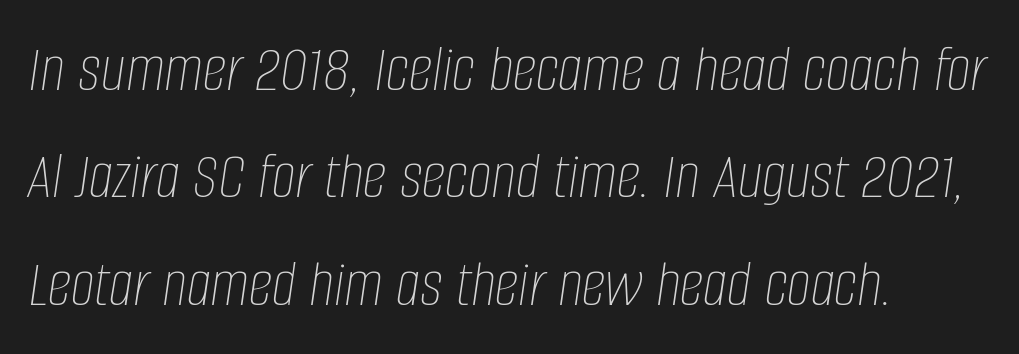
One-word summary of the alignment: left. Each letter keeps its own natural width here, so spacing adapts to shape. There is no visible air inserted between adjacent glyphs. The space beneath each line is pristine and unruled.
